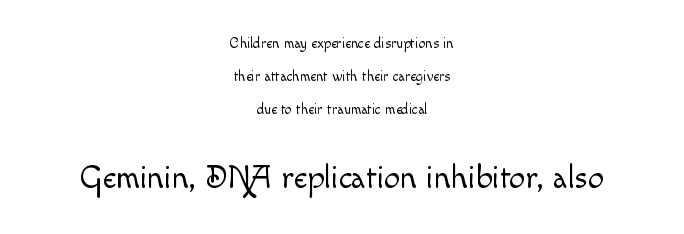
{"italic": "no", "bold": "no", "weight": "light", "width": "normal", "x_height": "small", "monospaced": "no", "underline": "no", "align": "center", "line_spacing": "loose", "line_spacing_ratio": 2.35, "letter_spacing": "normal", "letter_spacing_em": 0.0, "larger_block": "second", "size_ratio": 2.29, "glyph_px": 32}
